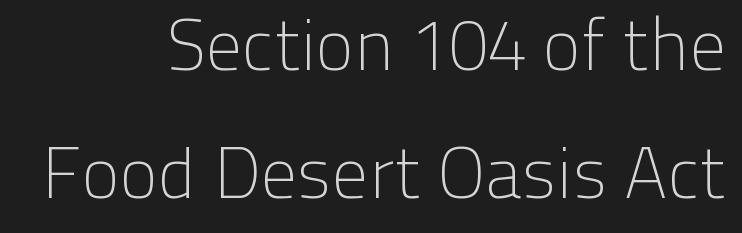
The image shows 72 px light sans-serif type, upright; set right-aligned, line spacing 1.78x, normal letter spacing, not underlined; low stroke contrast and a medium x-height.
